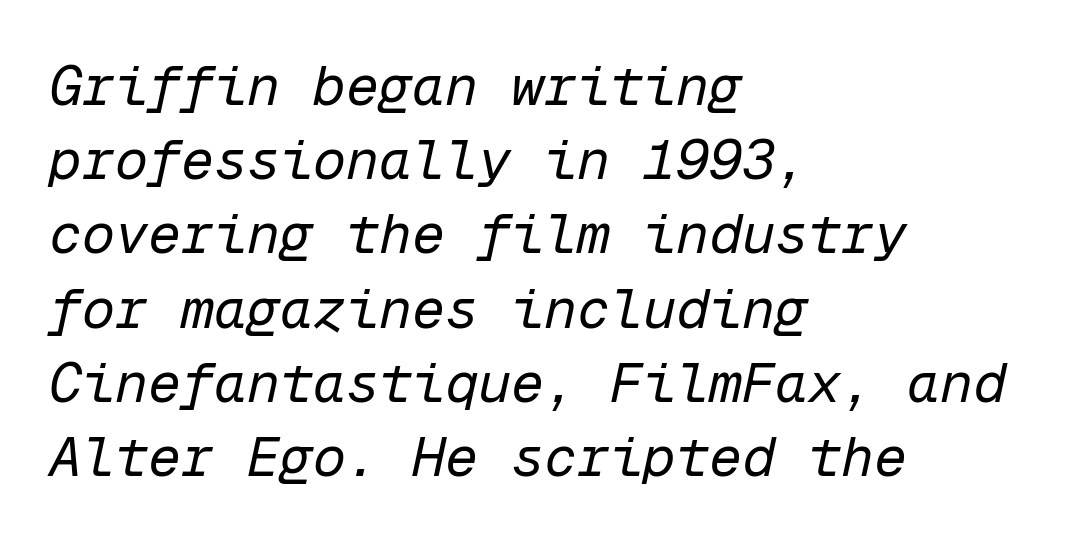
The image shows 55 px regular-weight type, italic (leaning right), monospaced; set left-aligned, normal line spacing (1.35x), normal letter spacing, not underlined; low stroke contrast and a medium x-height.
